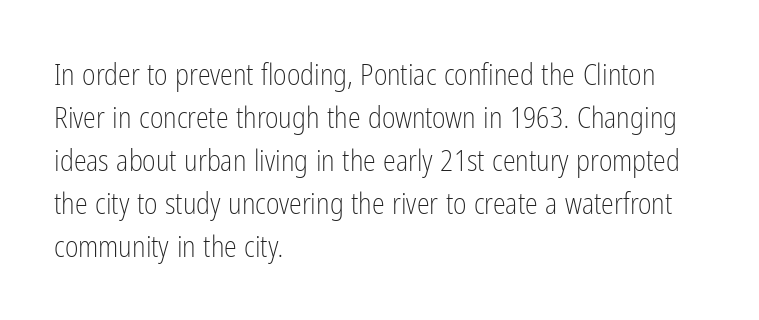
The image shows 29 px light, condensed sans-serif type, upright; set left-aligned, normal line spacing (1.48x), normal letter spacing, not underlined; low stroke contrast and a medium x-height.
